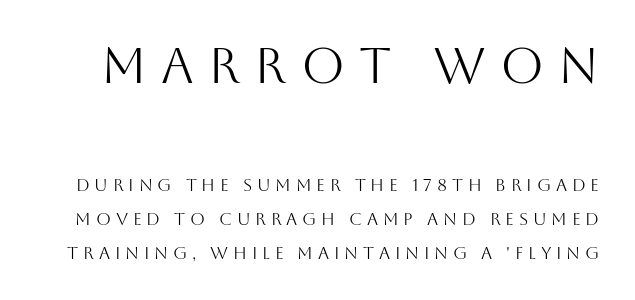
The image shows 50 px light sans-serif type, upright; set loose line spacing (1.99x), unusually wide letter spacing (+0.28 em), not underlined; the first (top) block is 2.94x larger; medium stroke contrast and a large x-height.
